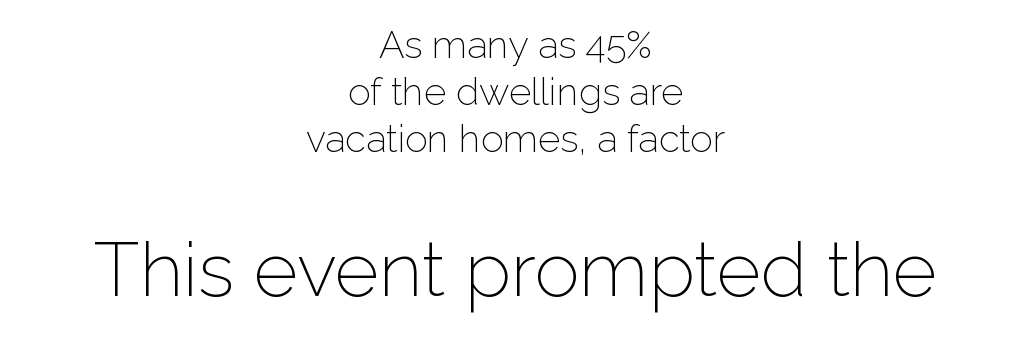
Q: Is the text bold? A: No.
Q: Is the text italic (slanted)? A: No, it is upright.
Q: Is the typeface a serif or a sans-serif typeface? A: Sans-serif.
Q: Is the text underlined? A: No.
Q: How is the paragraph aligned? A: Centered.
Q: Is the spacing between letters normal or unusually wide? A: Normal.
Q: Which block of text is set in a larger size, the first (top) or the second (bottom)? A: The second (bottom) one.
Q: Width (condensed, normal, or wide)? A: Normal.
Q: Stroke contrast? A: Low.
Q: x-height? A: Medium.
Q: Monospaced? A: No.
